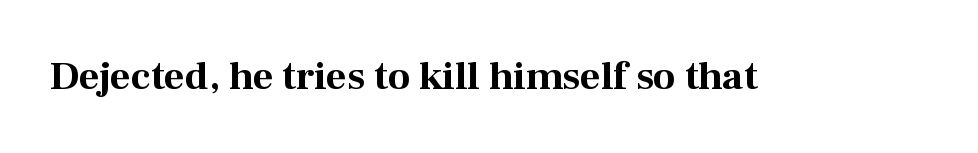
Q: Is the text bold? A: Yes.
Q: Is the text italic (slanted)? A: No, it is upright.
Q: Is the typeface a serif or a sans-serif typeface? A: Serif.
Q: Is the text underlined? A: No.
Q: Is the spacing between letters normal or unusually wide? A: Normal.
Q: Width (condensed, normal, or wide)? A: Normal.
Q: Stroke contrast? A: Medium.
Q: x-height? A: Medium.
Q: Monospaced? A: No.
